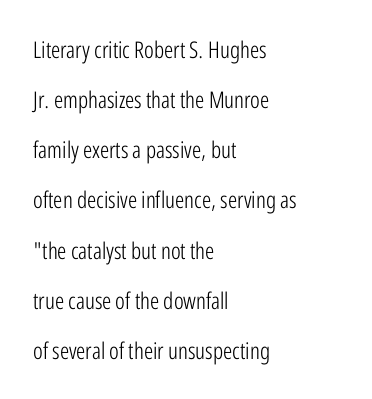
Q: Is the text bold? A: No.
Q: Is the text italic (slanted)? A: No, it is upright.
Q: Is the text underlined? A: No.
Q: How is the paragraph aligned? A: Left-aligned.
Q: Is the spacing between letters normal or unusually wide? A: Normal.
Q: Is the spacing between lines tight, normal or loose? A: Loose.
